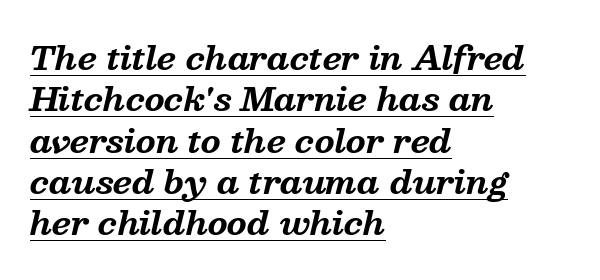
Q: Is the text bold? A: Yes.
Q: Is the text italic (slanted)? A: Yes, it leans right by about 13 degrees.
Q: Is the typeface a serif or a sans-serif typeface? A: Serif.
Q: Is the text underlined? A: Yes.
Q: How is the paragraph aligned? A: Left-aligned.
Q: Is the spacing between letters normal or unusually wide? A: Normal.
Q: Is the spacing between lines tight, normal or loose? A: Normal.
Q: Width (condensed, normal, or wide)? A: Normal.
Q: Stroke contrast? A: Medium.
Q: x-height? A: Medium.
Q: Monospaced? A: No.
